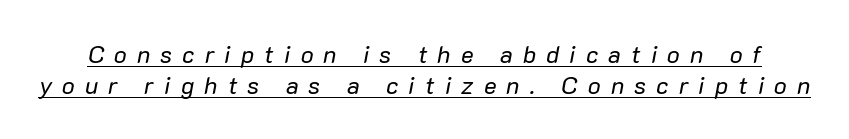
{"italic": "yes", "lean": "right", "slant_degrees": 10, "bold": "no", "underline": "yes", "line_spacing": "normal", "line_spacing_ratio": 1.3, "letter_spacing": "wide", "letter_spacing_em": 0.42, "glyph_px": 24}
